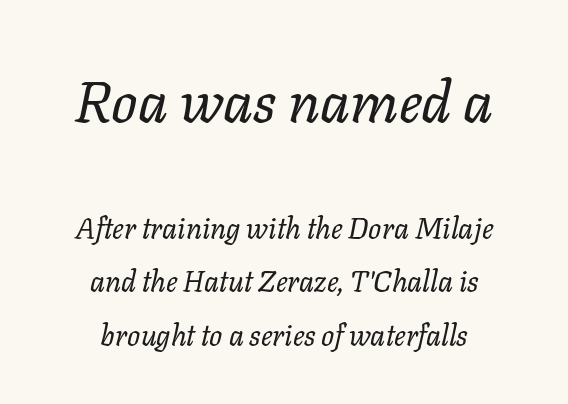
{"italic": "yes", "lean": "right", "slant_degrees": 11, "bold": "no", "weight": "regular", "width": "normal", "stroke_contrast": "low", "x_height": "medium", "monospaced": "no", "underline": "no", "align": "center", "line_spacing_ratio": 1.84, "letter_spacing": "normal", "letter_spacing_em": 0.0, "larger_block": "first", "size_ratio": 2.0, "glyph_px": 58}
